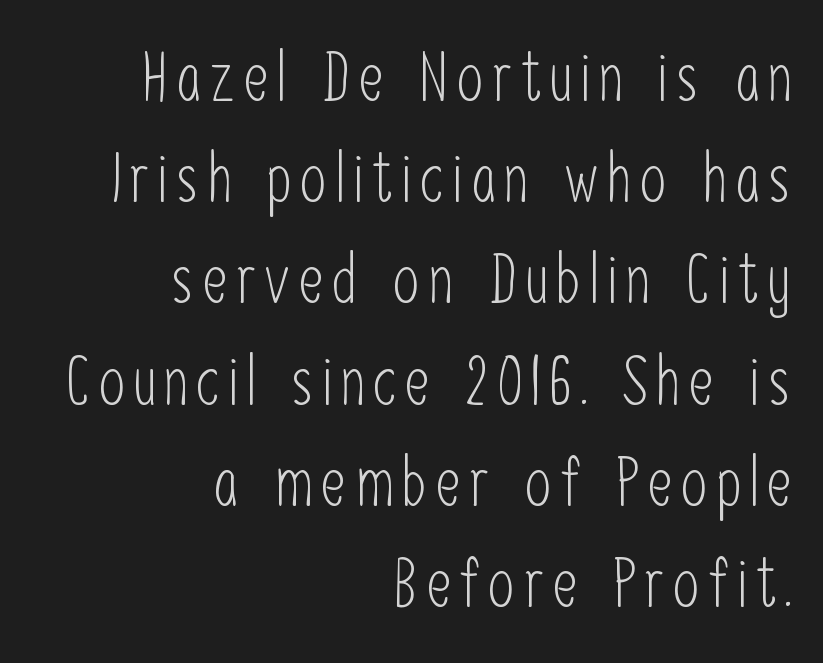
The face used here is proportionally spaced, like ordinary book or web type. The letters stand upright; this is a roman face. Whoever set this chose a conventional vertical rhythm. Vertical stems look standard width or narrower in stroke. Examine the stroke ends and you'll find no serifs.
